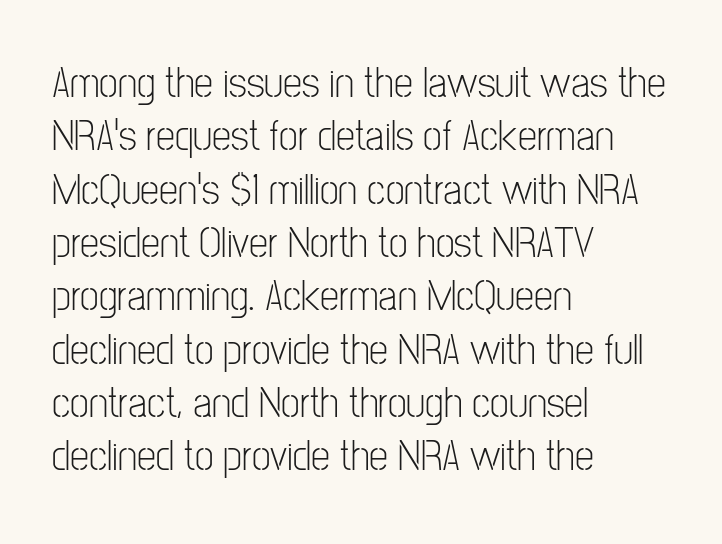
The image shows 43 px light, condensed sans-serif type, upright; set left-aligned, line spacing 1.24x, normal letter spacing, not underlined; low stroke contrast and a medium x-height.
